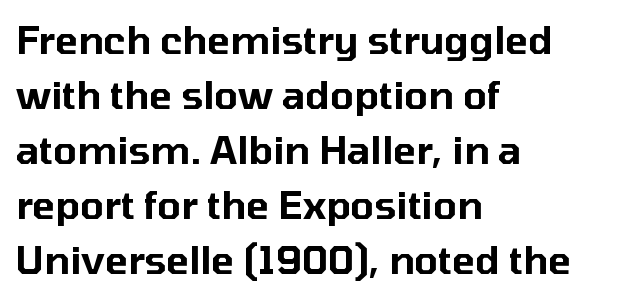
Q: Is the text italic (slanted)? A: No, it is upright.
Q: Is the typeface a serif or a sans-serif typeface? A: Sans-serif.
Q: Is the text underlined? A: No.
Q: How is the paragraph aligned? A: Left-aligned.
Q: Is the spacing between letters normal or unusually wide? A: Normal.
Q: Is the spacing between lines tight, normal or loose? A: Normal.
Q: Width (condensed, normal, or wide)? A: Normal.
Q: Stroke contrast? A: Low.
Q: x-height? A: Medium.
Q: Monospaced? A: No.
